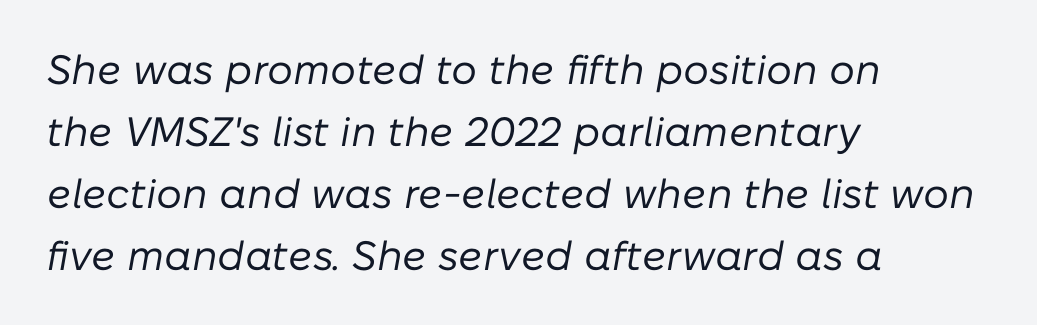
The image shows 41 px regular-weight type, italic (leaning right); set left-aligned, normal line spacing (1.51x), normal letter spacing, not underlined; low stroke contrast and a medium x-height.
